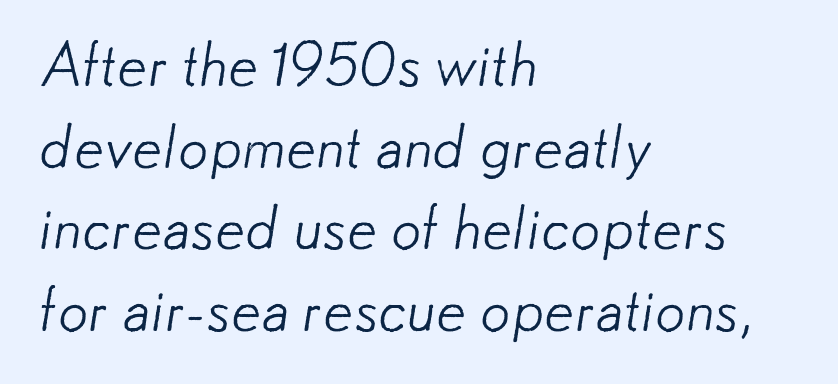
Has an underline been added? It has not. The strokes are not fattened; the text isn't bold. Leftover space on each line is placed entirely after the last word. Each word holds together tightly as a unit, with standard inter-letter gaps. Horizontal bands of white between lines are of average thickness. This rendering employs a face without finishing strokes, i.e., a sans-serif.
